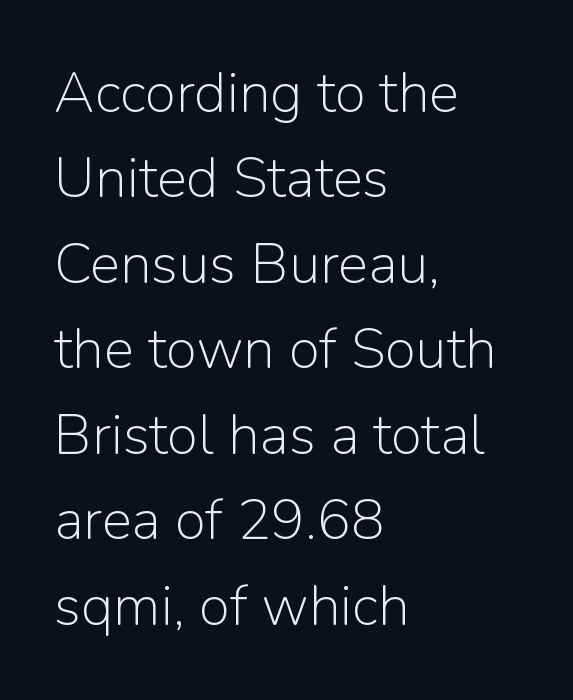
Q: Is the text bold? A: No.
Q: Is the text italic (slanted)? A: No, it is upright.
Q: Is the typeface a serif or a sans-serif typeface? A: Sans-serif.
Q: Is the text underlined? A: No.
Q: How is the paragraph aligned? A: Left-aligned.
Q: Is the spacing between letters normal or unusually wide? A: Normal.
Q: Is the spacing between lines tight, normal or loose? A: Normal.
Q: Width (condensed, normal, or wide)? A: Normal.
Q: Stroke contrast? A: Low.
Q: x-height? A: Medium.
Q: Monospaced? A: No.
